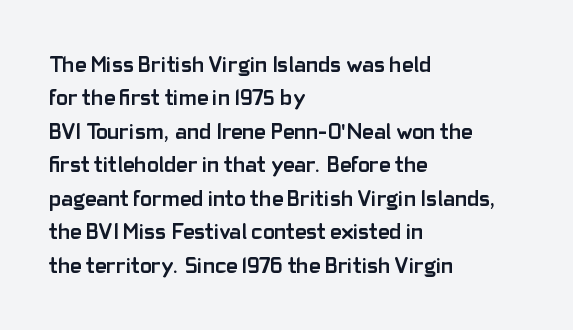
Q: Is the text bold? A: Yes.
Q: Is the text italic (slanted)? A: No, it is upright.
Q: Is the text underlined? A: No.
Q: How is the paragraph aligned? A: Left-aligned.
Q: Is the spacing between letters normal or unusually wide? A: Normal.
Q: Is the spacing between lines tight, normal or loose? A: Normal.
